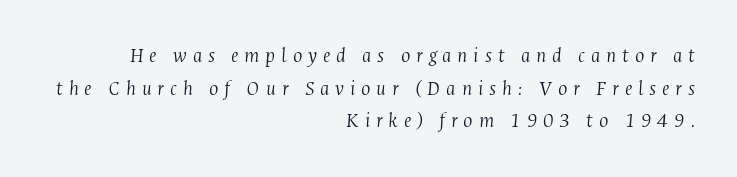
{"italic": "yes", "lean": "right", "slant_degrees": 4, "bold": "no", "underline": "no", "align": "right", "line_spacing": "normal", "line_spacing_ratio": 1.48, "letter_spacing": "wide", "letter_spacing_em": 0.26, "glyph_px": 22}
